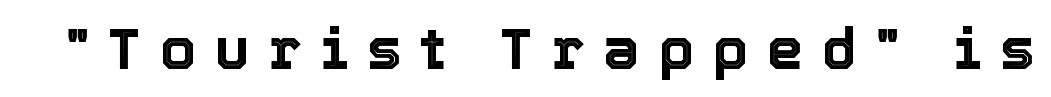
The image shows 58 px text type, upright; set unusually wide letter spacing (+0.32 em), not underlined; a medium x-height.
